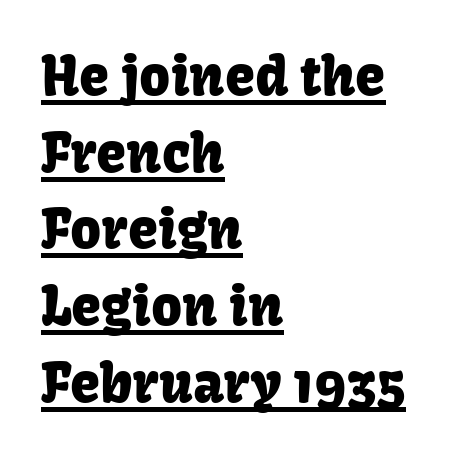
The image shows 54 px sans-serif type, upright; set left-aligned, normal line spacing (1.42x), normal letter spacing, underlined; low stroke contrast and a medium x-height.
